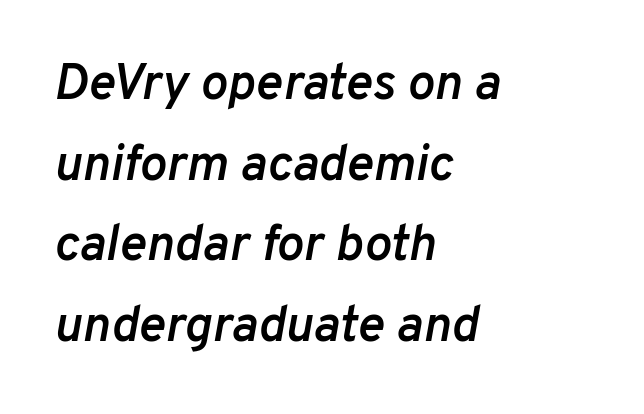
Q: Is the text bold? A: Semi-bold.
Q: Is the text italic (slanted)? A: Yes, it leans right by about 10 degrees.
Q: Is the text underlined? A: No.
Q: How is the paragraph aligned? A: Left-aligned.
Q: Is the spacing between letters normal or unusually wide? A: Normal.
Q: Is the spacing between lines tight, normal or loose? A: Normal.
Q: Width (condensed, normal, or wide)? A: Normal.
Q: Stroke contrast? A: Low.
Q: x-height? A: Medium.
Q: Monospaced? A: No.
